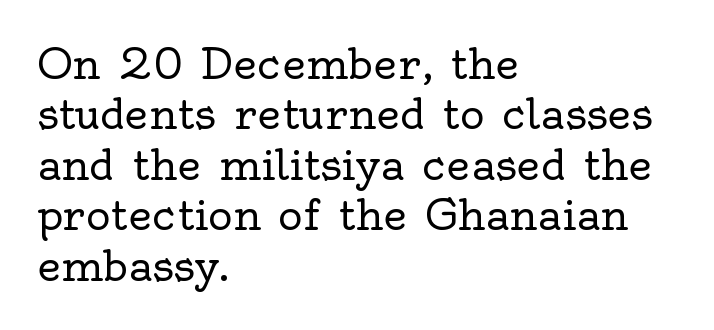
The image shows 42 px regular-weight serif type, upright; set left-aligned, line spacing 1.2x, normal letter spacing, not underlined; a small x-height.
